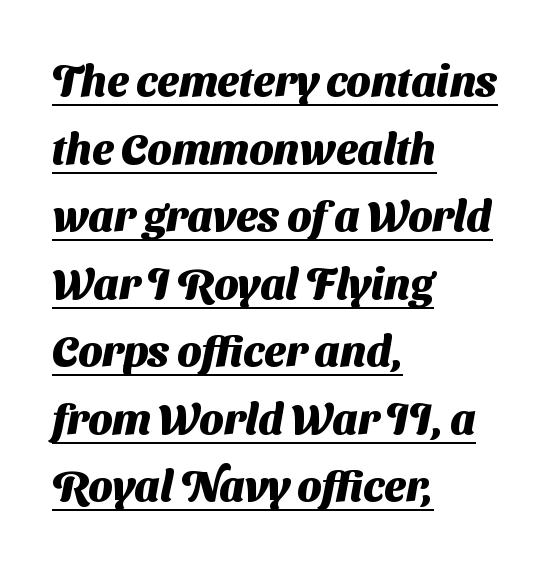
The image shows 43 px heavy sans-serif type; set left-aligned, normal line spacing (1.57x), normal letter spacing, underlined; medium stroke contrast and a medium x-height.
